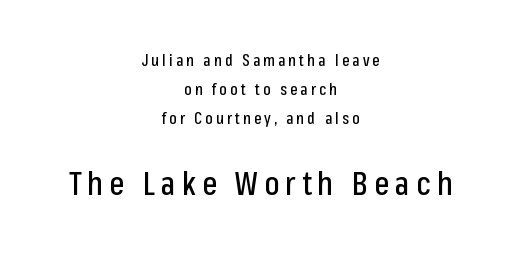
The image shows 32 px condensed sans-serif type, upright; set centered, line spacing 1.81x, not underlined; the second (bottom) block is 2.0x larger; low stroke contrast and a medium x-height.
